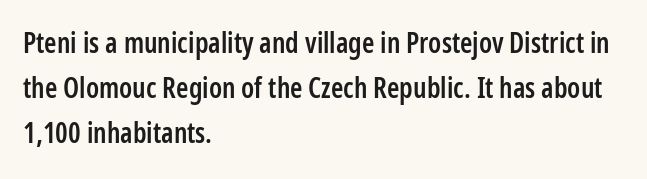
{"serif": "no", "italic": "no", "bold": "semi", "weight": "semibold", "width": "condensed", "stroke_contrast": "low", "x_height": "medium", "monospaced": "no", "underline": "no", "align": "left", "line_spacing": "normal", "line_spacing_ratio": 1.6, "letter_spacing": "normal", "letter_spacing_em": 0.0, "glyph_px": 28}
